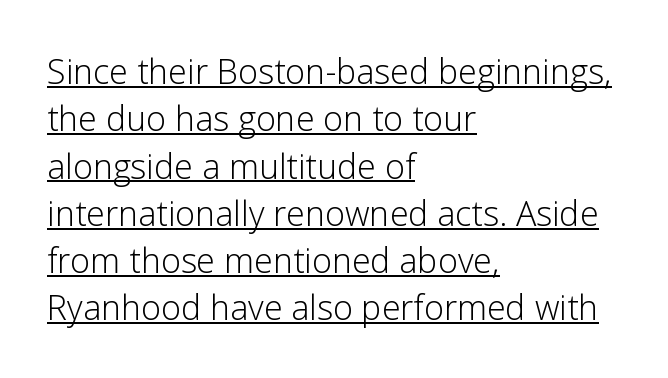
{"serif": "no", "italic": "no", "bold": "no", "weight": "light", "width": "normal", "stroke_contrast": "low", "x_height": "medium", "monospaced": "no", "underline": "yes", "align": "left", "line_spacing": "normal", "line_spacing_ratio": 1.39, "letter_spacing": "normal", "letter_spacing_em": 0.0, "glyph_px": 34}
